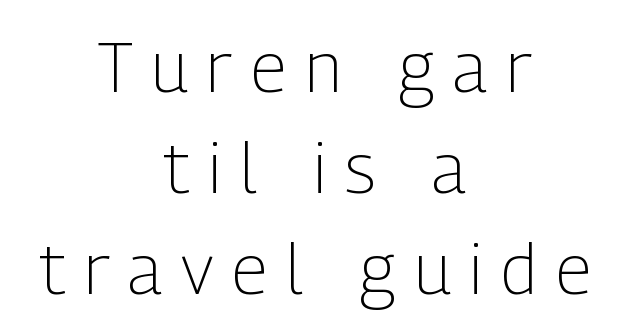
Q: Is the text bold? A: No.
Q: Is the text italic (slanted)? A: No, it is upright.
Q: Is the typeface a serif or a sans-serif typeface? A: Sans-serif.
Q: Is the text underlined? A: No.
Q: How is the paragraph aligned? A: Centered.
Q: Is the spacing between letters normal or unusually wide? A: Unusually wide.
Q: Is the spacing between lines tight, normal or loose? A: Normal.
Q: Width (condensed, normal, or wide)? A: Condensed.
Q: Stroke contrast? A: Low.
Q: x-height? A: Medium.
Q: Monospaced? A: No.
